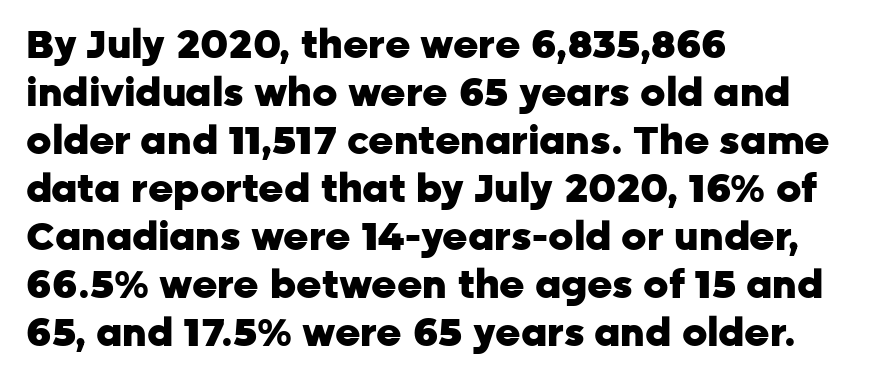
{"serif": "no", "italic": "no", "bold": "yes", "weight": "heavy", "width": "normal", "stroke_contrast": "low", "x_height": "medium", "monospaced": "no", "underline": "no", "align": "left", "line_spacing_ratio": 1.23, "letter_spacing": "normal", "letter_spacing_em": 0.0, "glyph_px": 39}
